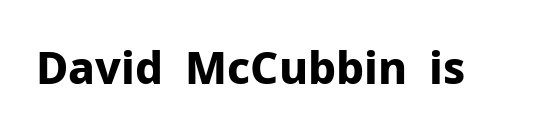
The image shows 44 px bold sans-serif type, upright; set normal letter spacing, not underlined; low stroke contrast and a medium x-height.
